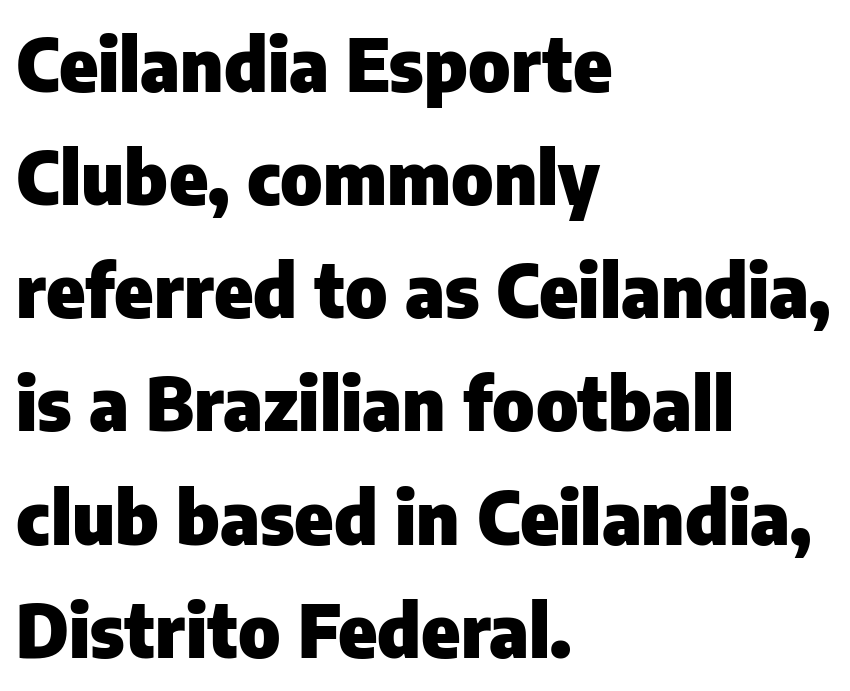
The image shows 73 px heavy sans-serif type, upright; set left-aligned, normal line spacing (1.55x), normal letter spacing, not underlined; low stroke contrast and a medium x-height.
